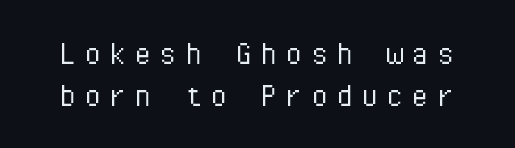
This sample has the even, mechanical cadence of fixed-width lettering. The face used here is a sans, in the tradition of grotesques and geometrics. Descenders are the only things crossing below the line. No chunkiness to these letters — they're not bold. Short note: letters widely spaced.
